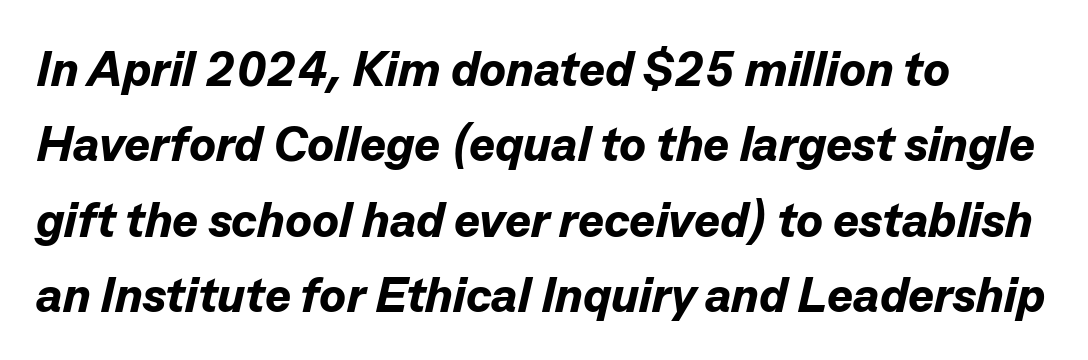
{"italic": "yes", "lean": "right", "slant_degrees": 13, "bold": "yes", "weight": "bold", "width": "normal", "stroke_contrast": "low", "x_height": "medium", "monospaced": "no", "underline": "no", "align": "left", "line_spacing": "normal", "line_spacing_ratio": 1.54, "letter_spacing": "normal", "letter_spacing_em": 0.0, "glyph_px": 49}
